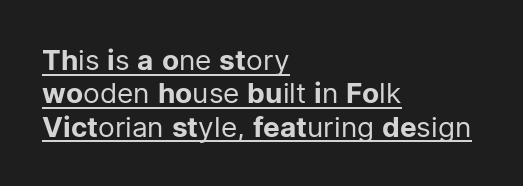
Q: Is the text bold? A: No.
Q: Is the text italic (slanted)? A: No, it is upright.
Q: Is the typeface a serif or a sans-serif typeface? A: Sans-serif.
Q: Is the text underlined? A: Yes.
Q: How is the paragraph aligned? A: Left-aligned.
Q: Is the spacing between letters normal or unusually wide? A: Normal.
Q: Width (condensed, normal, or wide)? A: Normal.
Q: Stroke contrast? A: Low.
Q: x-height? A: Medium.
Q: Monospaced? A: No.
